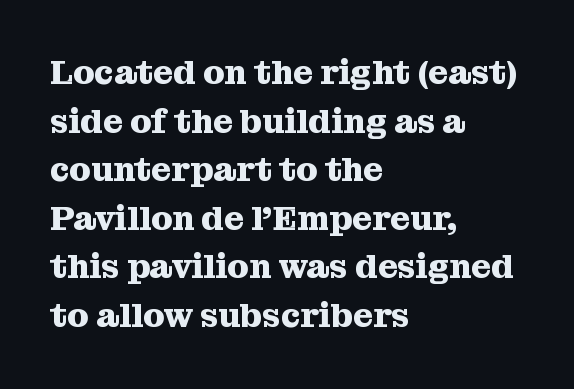
{"serif": "yes", "italic": "no", "bold": "yes", "weight": "heavy", "width": "normal", "stroke_contrast": "medium", "x_height": "medium", "monospaced": "no", "underline": "no", "align": "left", "line_spacing": "normal", "line_spacing_ratio": 1.43, "letter_spacing": "normal", "letter_spacing_em": 0.0, "glyph_px": 34}
